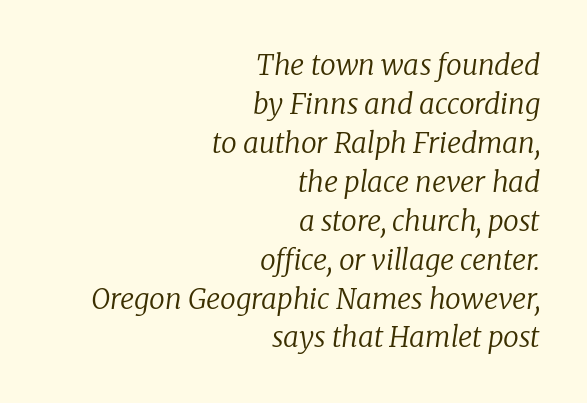
The image shows 28 px regular-weight serif type, italic (leaning right); set right-aligned, normal line spacing (1.39x), normal letter spacing, not underlined; low stroke contrast and a medium x-height.
